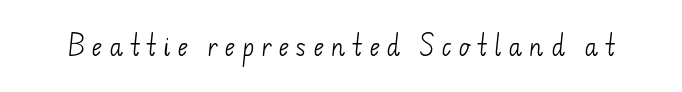
{"bold": "no", "underline": "no", "letter_spacing": "wide", "letter_spacing_em": 0.29, "glyph_px": 23}
